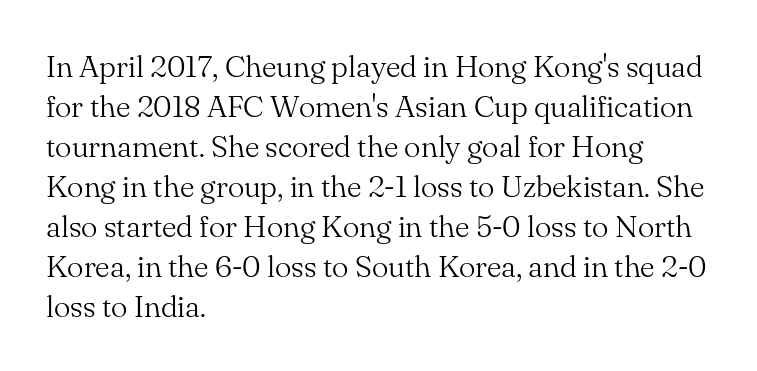
Q: Is the text bold? A: No.
Q: Is the text italic (slanted)? A: No, it is upright.
Q: Is the typeface a serif or a sans-serif typeface? A: Serif.
Q: Is the text underlined? A: No.
Q: How is the paragraph aligned? A: Left-aligned.
Q: Is the spacing between letters normal or unusually wide? A: Normal.
Q: Is the spacing between lines tight, normal or loose? A: Normal.
Q: Width (condensed, normal, or wide)? A: Normal.
Q: Stroke contrast? A: Medium.
Q: x-height? A: Small.
Q: Monospaced? A: No.
